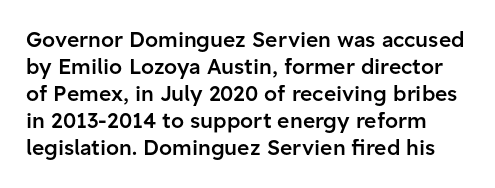
The image shows 21 px text type, upright; set normal line spacing (1.29x), normal letter spacing, not underlined.
